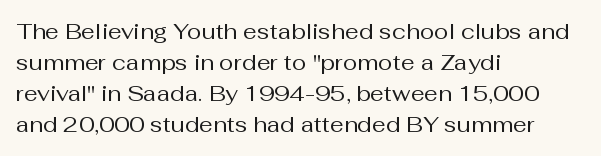
{"italic": "no", "bold": "no", "underline": "no", "align": "left", "line_spacing": "normal", "line_spacing_ratio": 1.41, "letter_spacing": "normal", "letter_spacing_em": 0.0, "glyph_px": 22}
